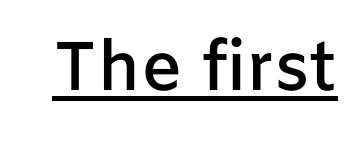
Typographically, this falls in the sans-serif category. The letters stand straight up with perfectly vertical stems. The letters advance in unequal steps, a hallmark of proportional type. The strokes are fattened partway — semibold, not bold. The specimen includes a rule beneath the text block's lines.
